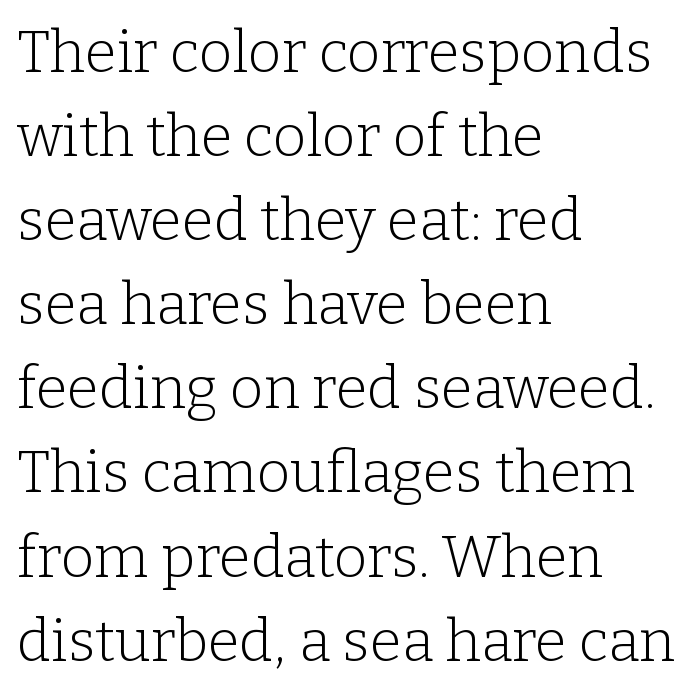
All the whitespace from short lines collects on the right. Vertical spacing — default. Ink coverage per letter is moderate at most. The font's upright variant was chosen for this text. These lines keep a tight, regular rhythm from letter to letter.
